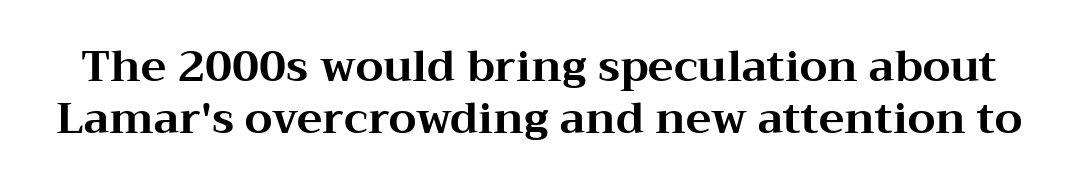
The image shows 43 px bold, wide serif type, upright; set line spacing 1.22x, normal letter spacing, not underlined; medium stroke contrast and a medium x-height.
